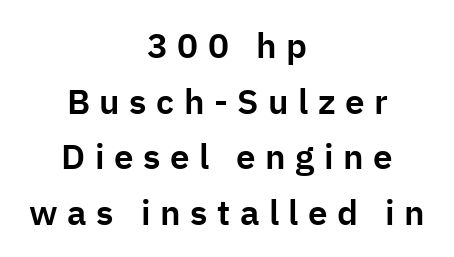
{"serif": "no", "italic": "no", "width": "normal", "stroke_contrast": "low", "x_height": "medium", "monospaced": "no", "underline": "no", "align": "center", "line_spacing": "normal", "line_spacing_ratio": 1.59, "letter_spacing": "wide", "letter_spacing_em": 0.27, "glyph_px": 35}
